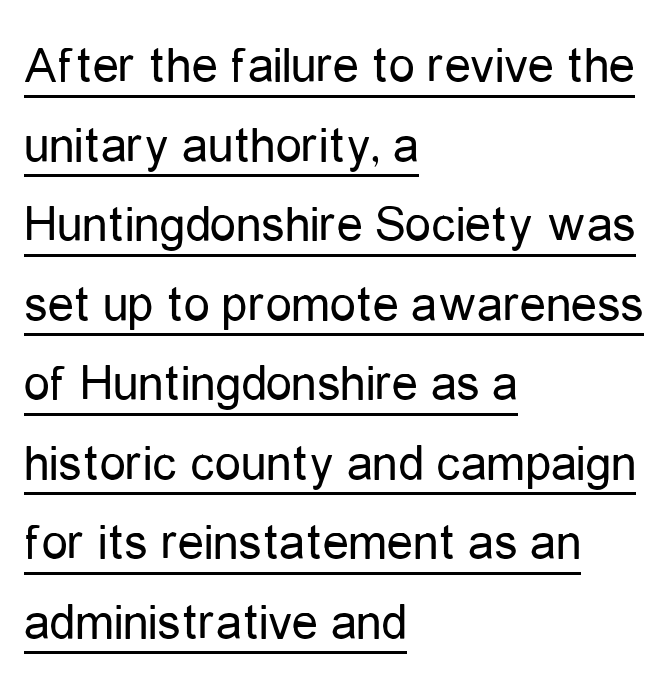
Note the varied advance widths — an 'i' is clearly narrower than an 'm'. Is the type heavy? It reads as light-to-regular instead. The compositor pushed each line to the left boundary. A continuous stroke trails under the words, as in a hyperlink. Nothing unusual about the tracking: characters are spaced as the font intends. The text was rendered using a sans face with plain stroke endings.
